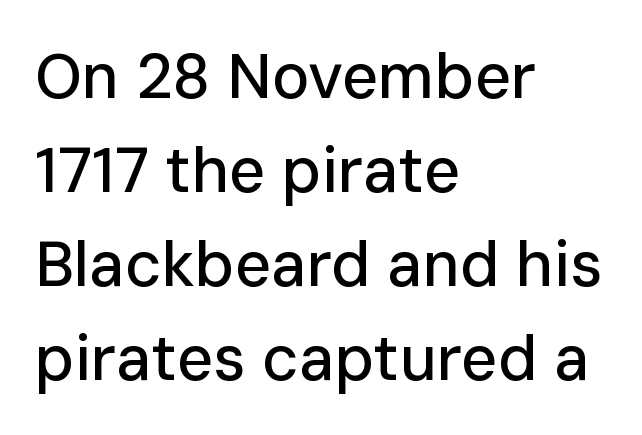
Horizontal alignment here is leftward, the default for most running prose. Examine the stroke ends and you'll find no serifs. Has an underline been added? It has not. The rendering uses natural spacing where letterforms have individual widths. Words appear dense and cohesive because spacing is normal. These lines sit exactly where default settings would place them.
